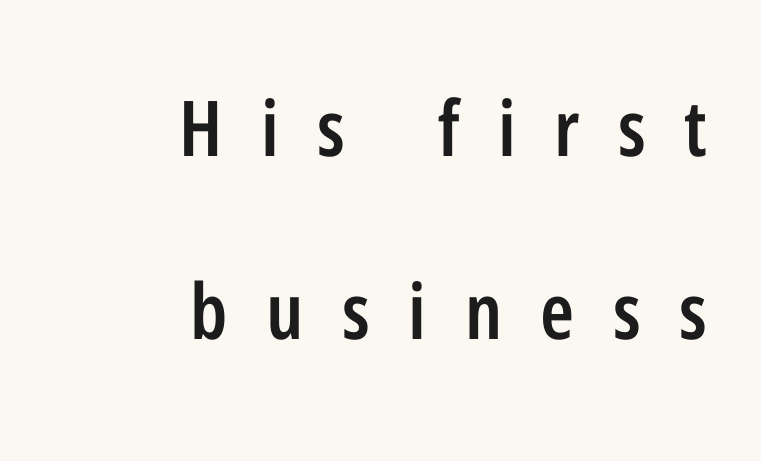
Bold? Not quite — semibold, heavier than regular but stopping short. The text was rendered using a sans face with plain stroke endings. Proportional: the letters do not fall into vertical columns. Tracking value appears strongly positive — letters spread wide. Upright lettering throughout. The line-height multiplier appears high, well above default.
